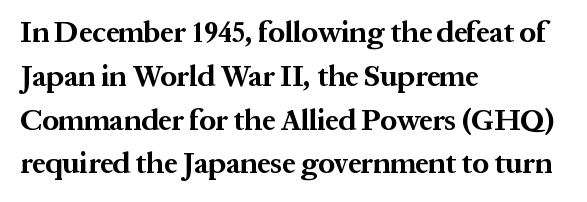
The image shows 29 px bold serif type, upright; set left-aligned, normal line spacing (1.51x), normal letter spacing, not underlined; medium stroke contrast and a medium x-height.
